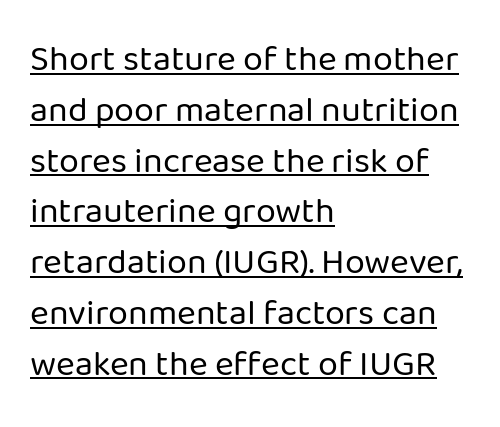
Q: Is the text bold? A: No.
Q: Is the text italic (slanted)? A: No, it is upright.
Q: Is the typeface a serif or a sans-serif typeface? A: Sans-serif.
Q: Is the text underlined? A: Yes.
Q: How is the paragraph aligned? A: Left-aligned.
Q: Is the spacing between letters normal or unusually wide? A: Normal.
Q: Is the spacing between lines tight, normal or loose? A: Normal.
Q: Width (condensed, normal, or wide)? A: Normal.
Q: Stroke contrast? A: Low.
Q: x-height? A: Medium.
Q: Monospaced? A: No.
